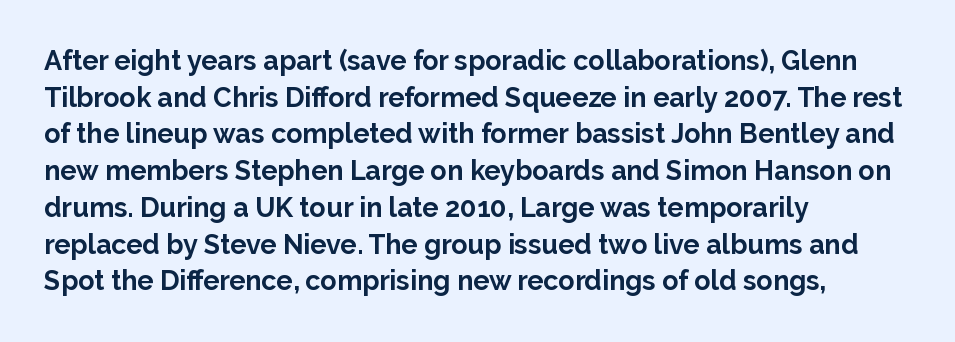
{"italic": "no", "bold": "yes", "underline": "no", "align": "left", "line_spacing": "normal", "line_spacing_ratio": 1.36, "letter_spacing": "normal", "letter_spacing_em": 0.0, "glyph_px": 27}
